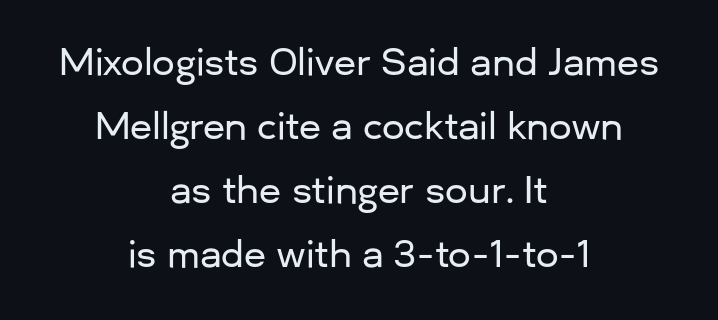
{"serif": "no", "italic": "no", "width": "normal", "stroke_contrast": "low", "x_height": "medium", "monospaced": "no", "underline": "no", "align": "center", "line_spacing_ratio": 1.78, "letter_spacing": "normal", "letter_spacing_em": 0.0, "glyph_px": 36}
